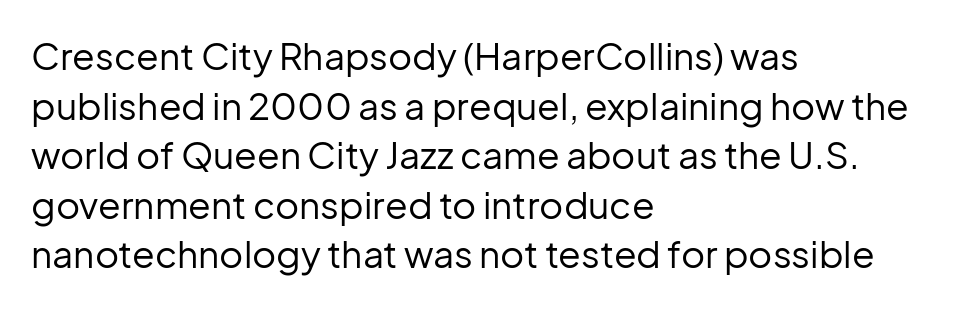
Q: Is the text bold? A: No.
Q: Is the text italic (slanted)? A: No, it is upright.
Q: Is the typeface a serif or a sans-serif typeface? A: Sans-serif.
Q: Is the text underlined? A: No.
Q: How is the paragraph aligned? A: Left-aligned.
Q: Is the spacing between letters normal or unusually wide? A: Normal.
Q: Is the spacing between lines tight, normal or loose? A: Normal.
Q: Width (condensed, normal, or wide)? A: Normal.
Q: Stroke contrast? A: Low.
Q: x-height? A: Medium.
Q: Monospaced? A: No.
